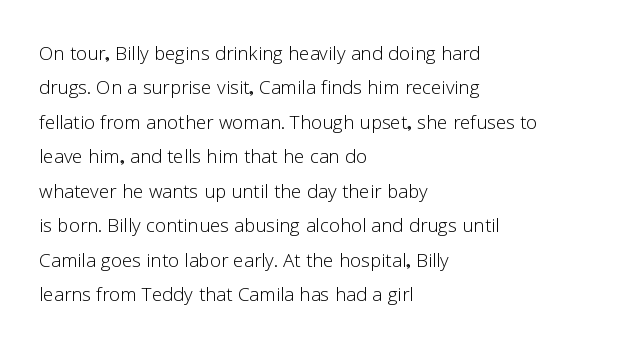
{"italic": "no", "bold": "no", "underline": "no", "align": "left", "line_spacing": "normal", "line_spacing_ratio": 1.38, "letter_spacing": "normal", "letter_spacing_em": 0.0, "glyph_px": 25}
